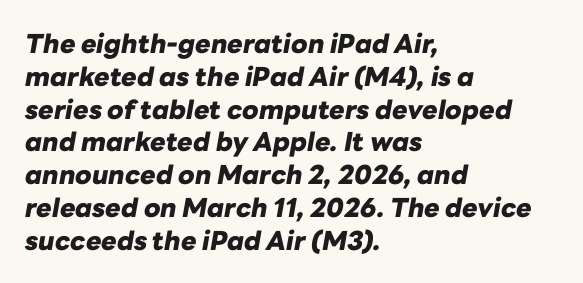
The image shows 26 px bold type, italic (leaning right); set left-aligned, normal line spacing (1.26x), normal letter spacing, not underlined.
